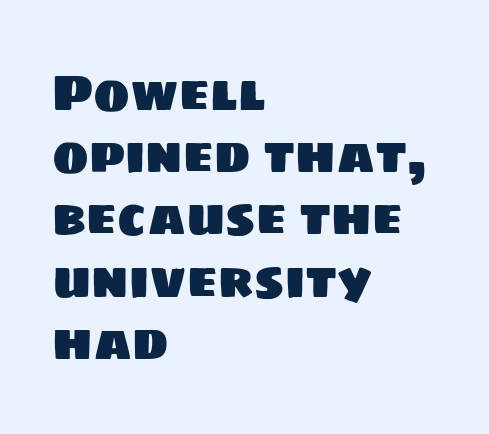
Horizontal alignment here is leftward, the default for most running prose. The letterforms sit shoulder to shoulder at normal distance. Each letter's strokes conclude bluntly, with no projecting serifs. The space between consecutive lines is moderate. Looks like regular typesetting: each glyph gets only the width it needs.
